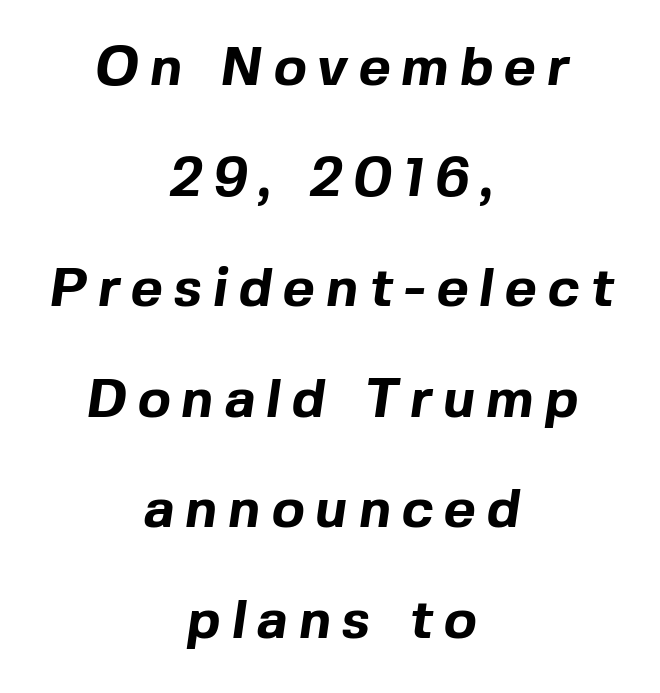
The image shows 55 px bold sans-serif type; set centered, loose line spacing (2.01x), unusually wide letter spacing (+0.2 em), not underlined; a medium x-height.
